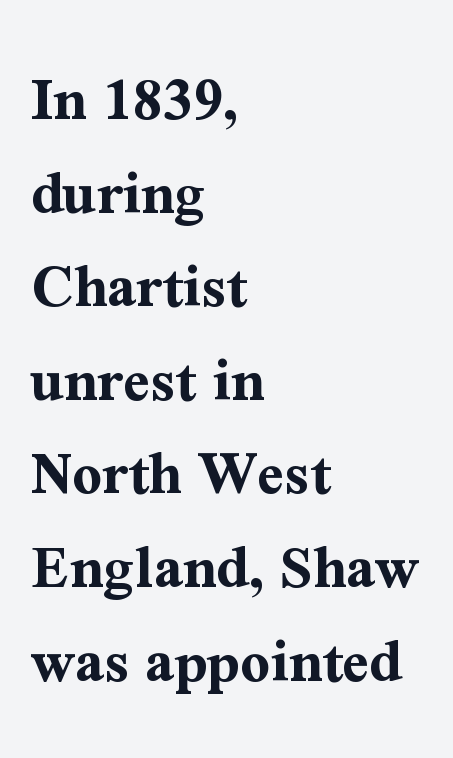
The image shows 65 px bold serif type, upright; set left-aligned, normal line spacing (1.44x), normal letter spacing, not underlined; medium stroke contrast and a medium x-height.
